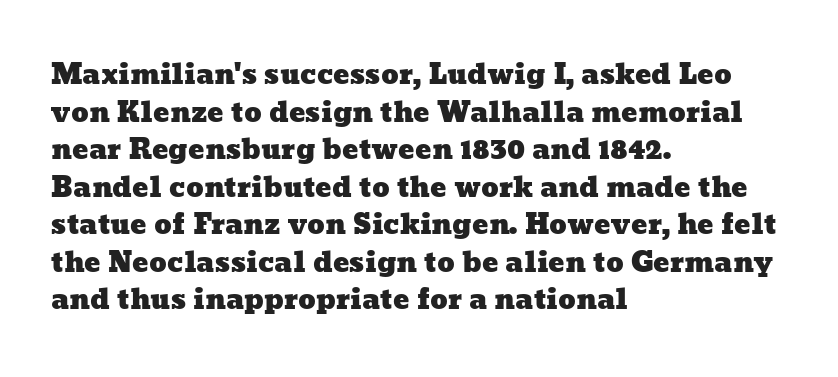
The image shows 27 px text type; set left-aligned, normal line spacing (1.39x), normal letter spacing, not underlined.
